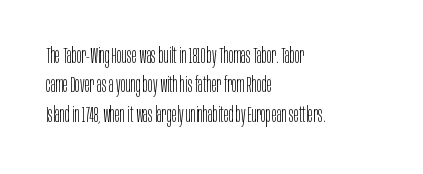
{"italic": "no", "bold": "no", "underline": "no", "align": "left", "line_spacing": "normal", "line_spacing_ratio": 1.4, "letter_spacing": "normal", "letter_spacing_em": 0.0, "glyph_px": 21}
